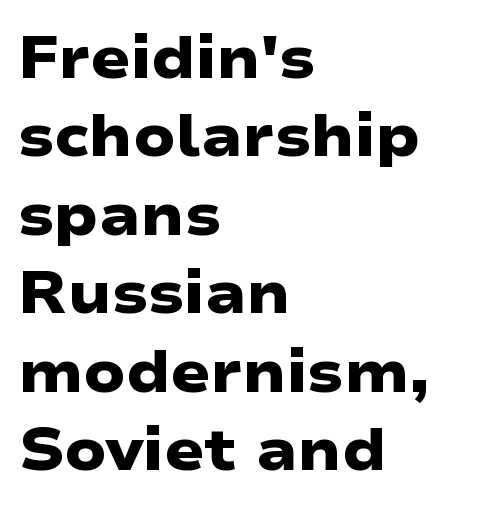
The space directly below the letters is spotless. Caption: multi-line text, flush left, ragged right. Varying glyph widths throughout — classic text-font behaviour. Letter spacing: default. The strokes are fattened all the way to bold.
